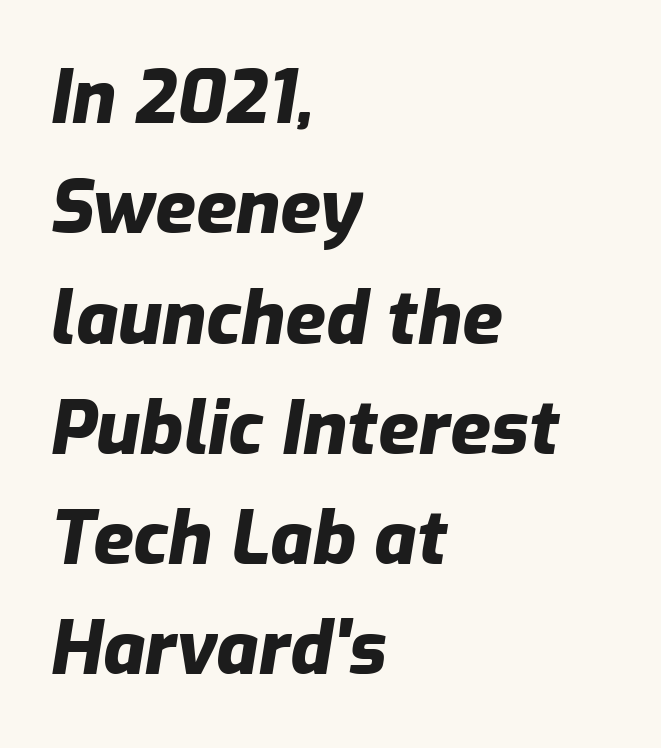
The image shows 74 px heavy type, italic (leaning right); set left-aligned, normal line spacing (1.49x), normal letter spacing, not underlined; low stroke contrast and a medium x-height.
